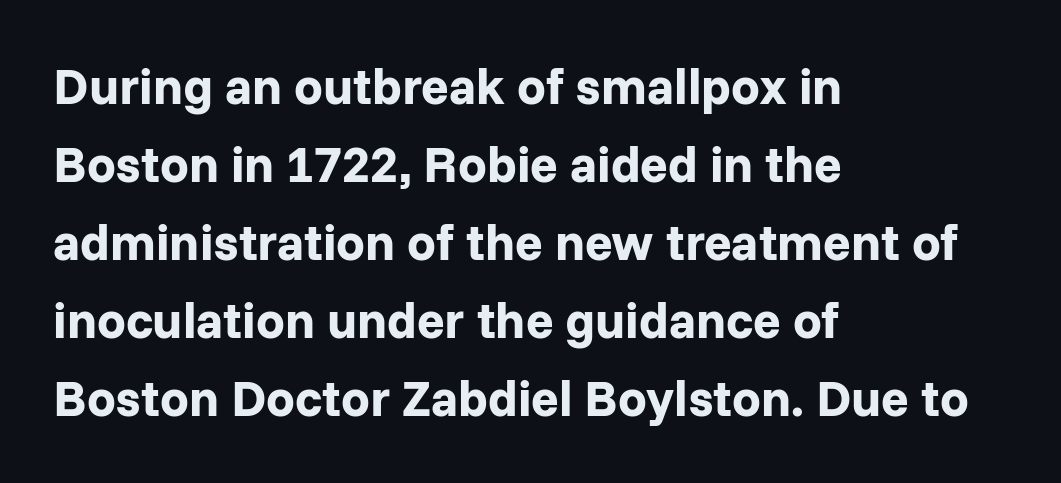
The image shows 51 px bold sans-serif type, upright; set left-aligned, normal line spacing (1.53x), normal letter spacing, not underlined; low stroke contrast and a medium x-height.
